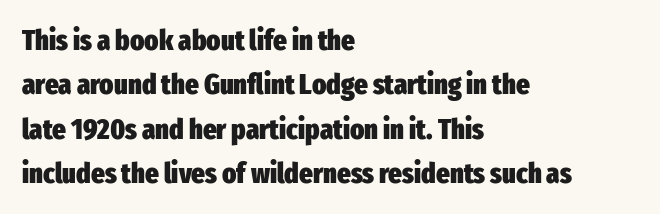
{"serif": "no", "italic": "no", "bold": "yes", "weight": "heavy", "width": "condensed", "stroke_contrast": "low", "x_height": "medium", "monospaced": "no", "underline": "no", "align": "left", "line_spacing": "normal", "line_spacing_ratio": 1.53, "letter_spacing": "normal", "letter_spacing_em": 0.0, "glyph_px": 29}
